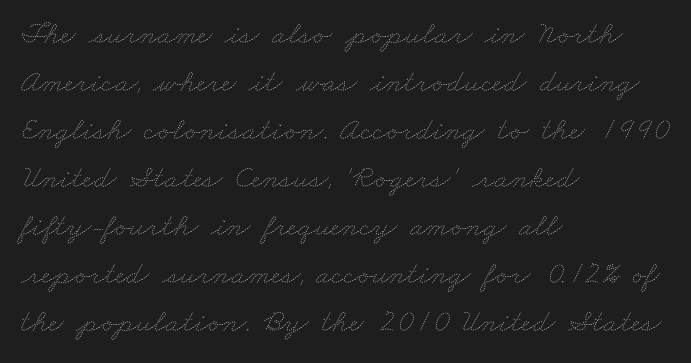
Q: Is the text bold? A: No.
Q: Is the text underlined? A: No.
Q: How is the paragraph aligned? A: Left-aligned.
Q: Is the spacing between letters normal or unusually wide? A: Normal.
Q: Is the spacing between lines tight, normal or loose? A: Normal.
Q: Width (condensed, normal, or wide)? A: Wide.
Q: Stroke contrast? A: Low.
Q: x-height? A: Small.
Q: Monospaced? A: No.
